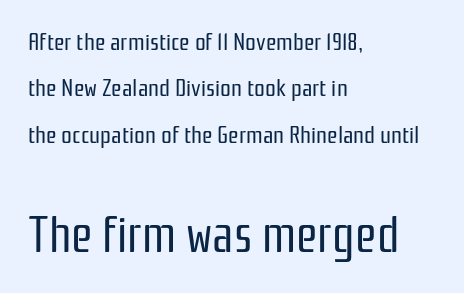
Short and long lines alike share a common starting point at left. The type is set solid horizontally, with unmodified tracking. Looks like regular typesetting: each glyph gets only the width it needs. Nope, no serifs anywhere on these letters. Decoration check: the copy has no underline.
